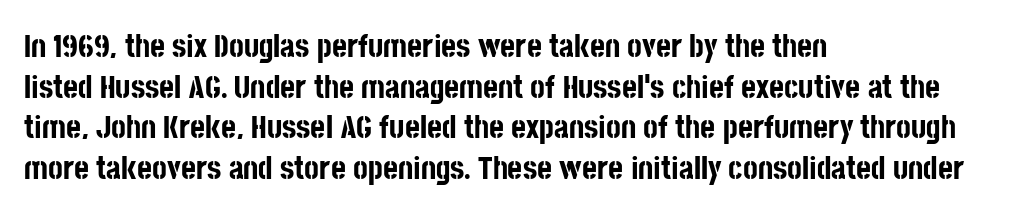
{"serif": "no", "italic": "no", "bold": "yes", "weight": "bold", "width": "condensed", "stroke_contrast": "low", "x_height": "large", "monospaced": "no", "underline": "no", "align": "left", "line_spacing": "normal", "line_spacing_ratio": 1.27, "letter_spacing": "normal", "letter_spacing_em": 0.0, "glyph_px": 32}
